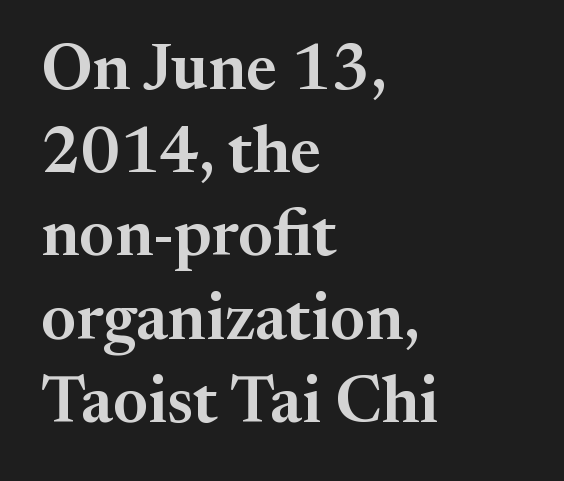
The image shows 65 px serif type, upright; set left-aligned, normal line spacing (1.28x), normal letter spacing, not underlined; medium stroke contrast and a medium x-height.
